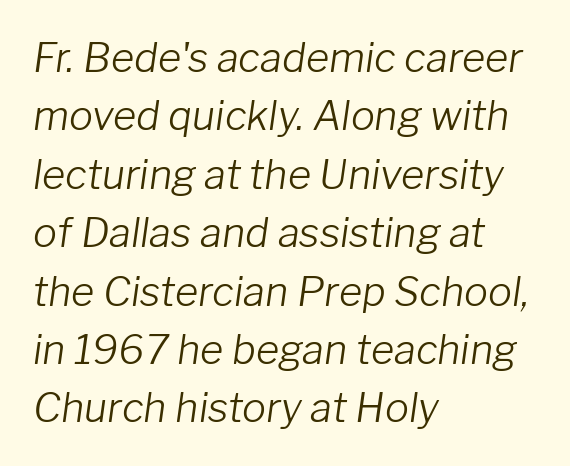
Do the characters align in a grid? No, the font is proportional. These lines keep a tight, regular rhythm from letter to letter. Visually the block forms a straight wall on the left and a jagged coastline on the right. The weight would be labelled regular, book, light, or lighter still. Quick note: underline off.
